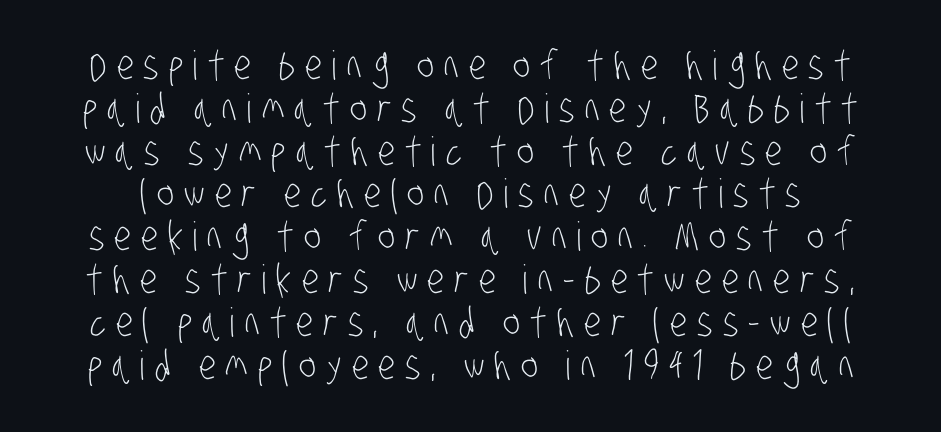
The image shows 40 px light, condensed sans-serif type; set tight line spacing (1.07x), unusually wide letter spacing (+0.25 em), not underlined; low stroke contrast and a large x-height.
